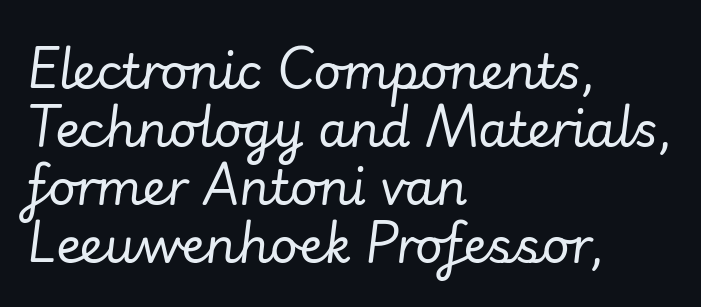
Q: Is the text bold? A: No.
Q: Is the text italic (slanted)? A: Yes, it leans right by about 7 degrees.
Q: Is the text underlined? A: No.
Q: How is the paragraph aligned? A: Left-aligned.
Q: Is the spacing between letters normal or unusually wide? A: Normal.
Q: Width (condensed, normal, or wide)? A: Normal.
Q: Stroke contrast? A: Low.
Q: x-height? A: Small.
Q: Monospaced? A: No.
